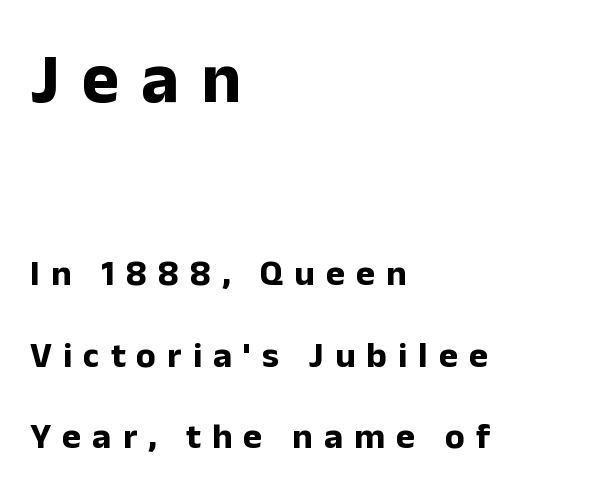
Q: Is the text bold? A: Yes.
Q: Is the text italic (slanted)? A: No, it is upright.
Q: Is the typeface a serif or a sans-serif typeface? A: Sans-serif.
Q: Is the text underlined? A: No.
Q: How is the paragraph aligned? A: Left-aligned.
Q: Is the spacing between letters normal or unusually wide? A: Unusually wide.
Q: Is the spacing between lines tight, normal or loose? A: Loose.
Q: Which block of text is set in a larger size, the first (top) or the second (bottom)? A: The first (top) one.
Q: Width (condensed, normal, or wide)? A: Normal.
Q: Stroke contrast? A: Low.
Q: x-height? A: Medium.
Q: Monospaced? A: No.
